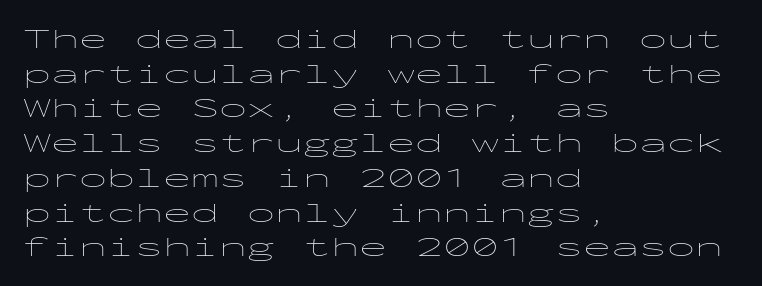
{"serif": "no", "italic": "no", "bold": "no", "weight": "thin", "width": "wide", "stroke_contrast": "low", "x_height": "medium", "monospaced": "yes", "underline": "no", "align": "left", "line_spacing_ratio": 1.24, "letter_spacing": "normal", "letter_spacing_em": 0.0, "glyph_px": 28}
